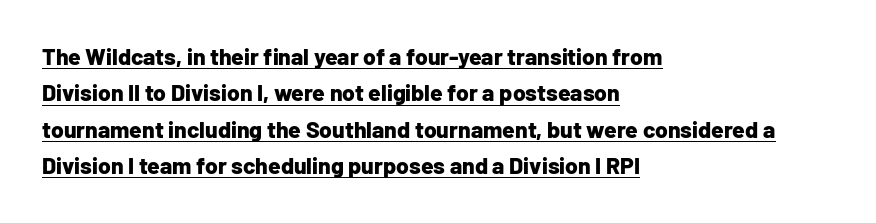
The image shows 23 px bold type, upright; set left-aligned, normal line spacing (1.58x), normal letter spacing, underlined.
